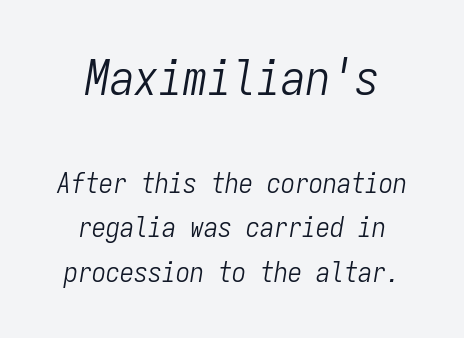
{"italic": "yes", "lean": "right", "slant_degrees": 9, "bold": "no", "weight": "light", "width": "condensed", "stroke_contrast": "low", "x_height": "medium", "monospaced": "yes", "underline": "no", "align": "center", "line_spacing": "normal", "line_spacing_ratio": 1.6, "letter_spacing": "normal", "letter_spacing_em": 0.0, "larger_block": "first", "size_ratio": 1.75, "glyph_px": 49}
